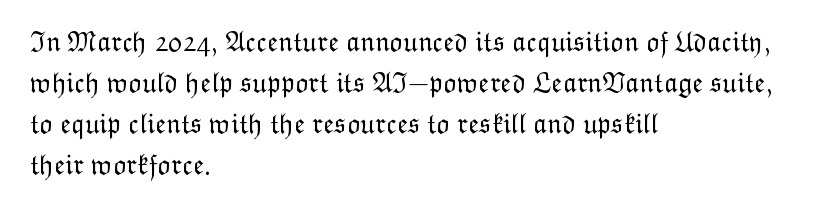
The image shows 28 px light type, upright; set left-aligned, normal line spacing (1.47x), normal letter spacing, not underlined; low stroke contrast and a medium x-height.
